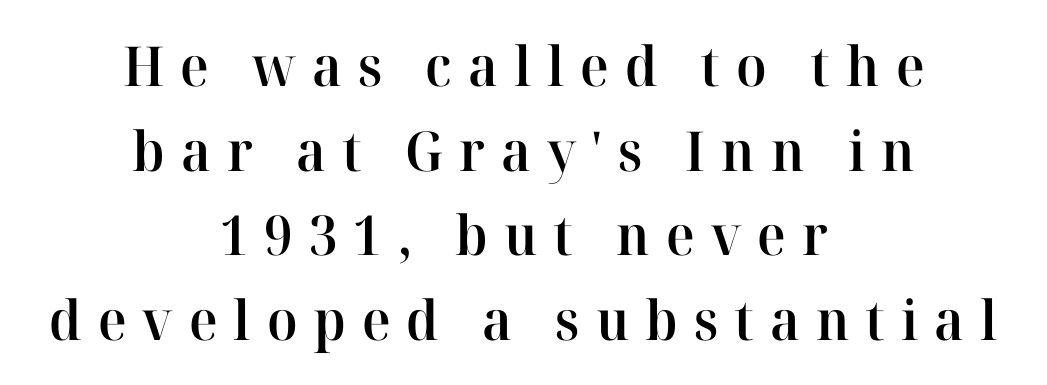
The glyphs have the mass of a demibold cut, below bold. Here the designer chose a conventional face with non-uniform glyph widths. Serif or sans? Serif — the stroke terminals have little feet. Notice how descenders clear the ascenders below comfortably — that's standard leading. Where is the straight margin? There isn't one; the lines are centered. Rendered with straight, roman letterforms.
